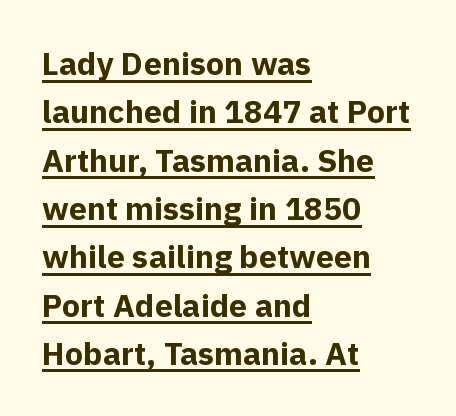
Q: Is the text bold? A: Yes.
Q: Is the text italic (slanted)? A: No, it is upright.
Q: Is the typeface a serif or a sans-serif typeface? A: Sans-serif.
Q: Is the text underlined? A: Yes.
Q: How is the paragraph aligned? A: Left-aligned.
Q: Is the spacing between letters normal or unusually wide? A: Normal.
Q: Is the spacing between lines tight, normal or loose? A: Normal.
Q: Width (condensed, normal, or wide)? A: Normal.
Q: x-height? A: Medium.
Q: Monospaced? A: No.
